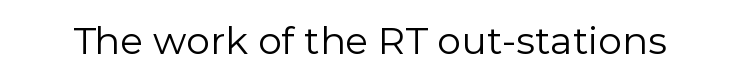
The weight would be labelled regular, book, light, or lighter still. The axis of the letterforms is exactly vertical. Only glyphs here, with clear space below each row. You could not count columns in this text — the font is proportionally spaced. In terms of letterspacing, this is plain default setting. Are there feet on the stems? There aren't — it's a sans.
